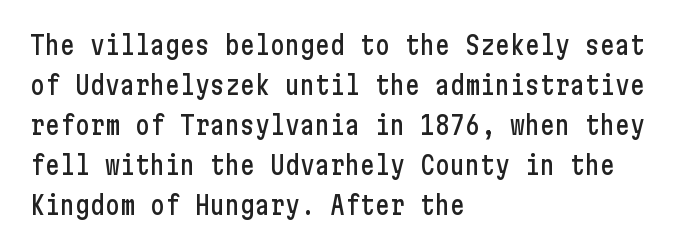
Q: Is the text italic (slanted)? A: No, it is upright.
Q: Is the text underlined? A: No.
Q: How is the paragraph aligned? A: Left-aligned.
Q: Is the spacing between letters normal or unusually wide? A: Normal.
Q: Is the spacing between lines tight, normal or loose? A: Normal.
